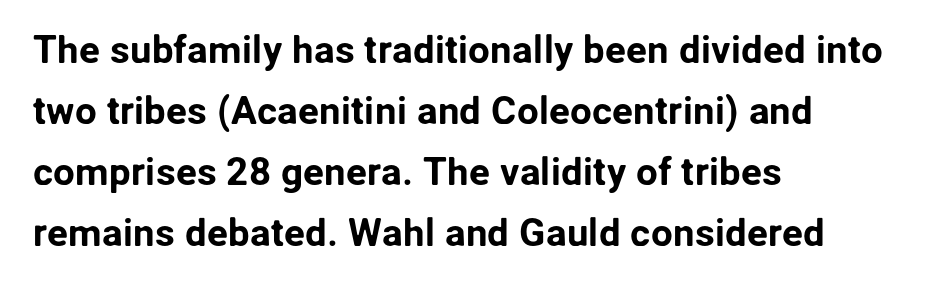
Are there feet on the stems? There aren't — it's a sans. The face used here is proportionally spaced, like ordinary book or web type. The tracking reads as untouched default to a designer's eye. A typesetter would mark this as roman, not italic.
